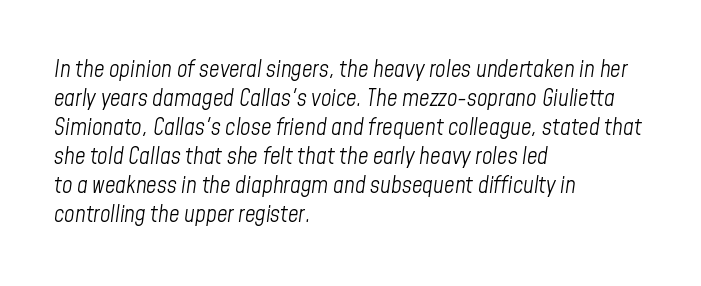
{"italic": "yes", "lean": "right", "slant_degrees": 8, "bold": "no", "underline": "no", "align": "left", "line_spacing": "normal", "line_spacing_ratio": 1.26, "letter_spacing": "normal", "letter_spacing_em": 0.0, "glyph_px": 23}
